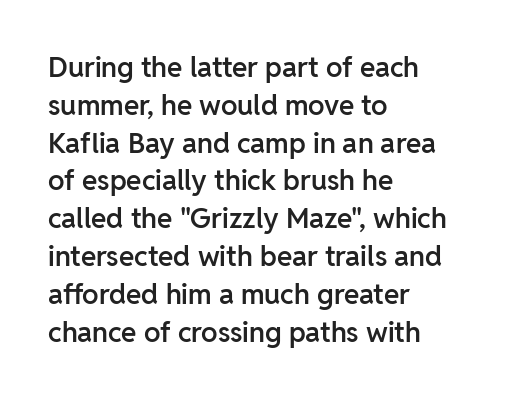
The image shows 28 px semibold sans-serif type, upright; set left-aligned, normal line spacing (1.35x), normal letter spacing, not underlined; low stroke contrast and a medium x-height.
